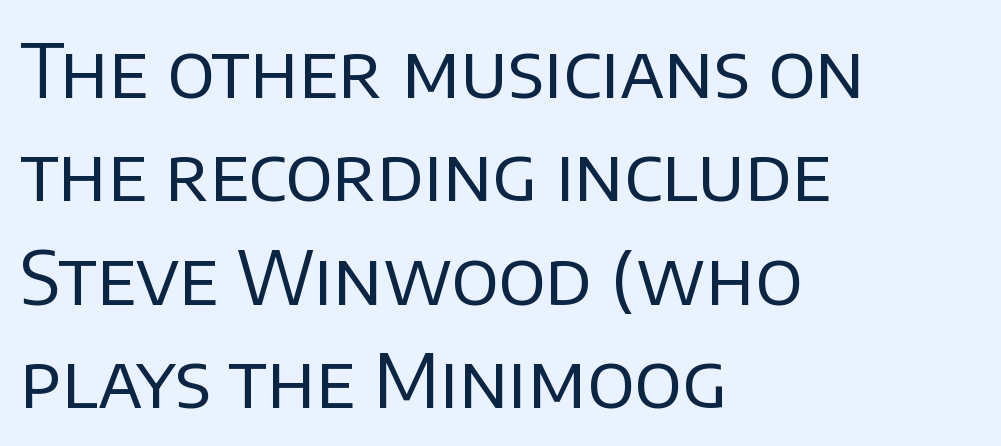
{"serif": "no", "italic": "no", "bold": "no", "weight": "regular", "width": "normal", "stroke_contrast": "low", "x_height": "large", "monospaced": "no", "underline": "no", "align": "left", "line_spacing": "normal", "line_spacing_ratio": 1.38, "letter_spacing": "normal", "letter_spacing_em": 0.0, "glyph_px": 75}
